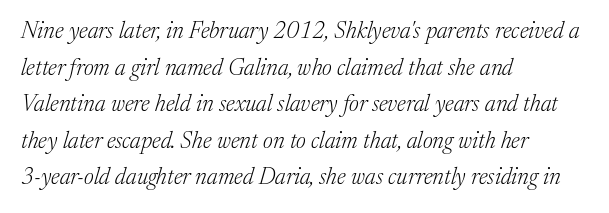
Q: Is the text bold? A: No.
Q: Is the text italic (slanted)? A: Yes, it leans right by about 17 degrees.
Q: Is the text underlined? A: No.
Q: How is the paragraph aligned? A: Left-aligned.
Q: Is the spacing between letters normal or unusually wide? A: Normal.
Q: Is the spacing between lines tight, normal or loose? A: Normal.
